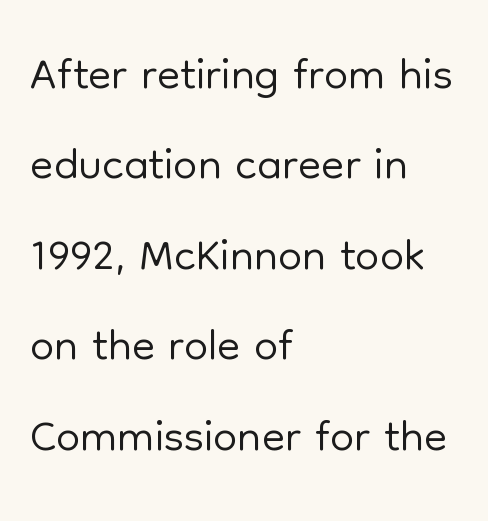
The image shows 68 px light sans-serif type, upright; set left-aligned, normal line spacing (1.33x), normal letter spacing, not underlined; low stroke contrast and a medium x-height.
